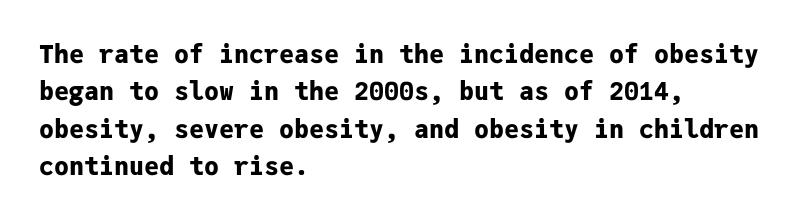
Baseline-to-baseline distance is the conventional proportion of letter height. The typesetter chose a ragged-right arrangement here. The zone under the glyphs is completely vacant. Typesetter's note: full bold, strokes at maximum text heaviness. In terms of posture, this sample is upright. The horizontal fit of the characters is conventional and even.
